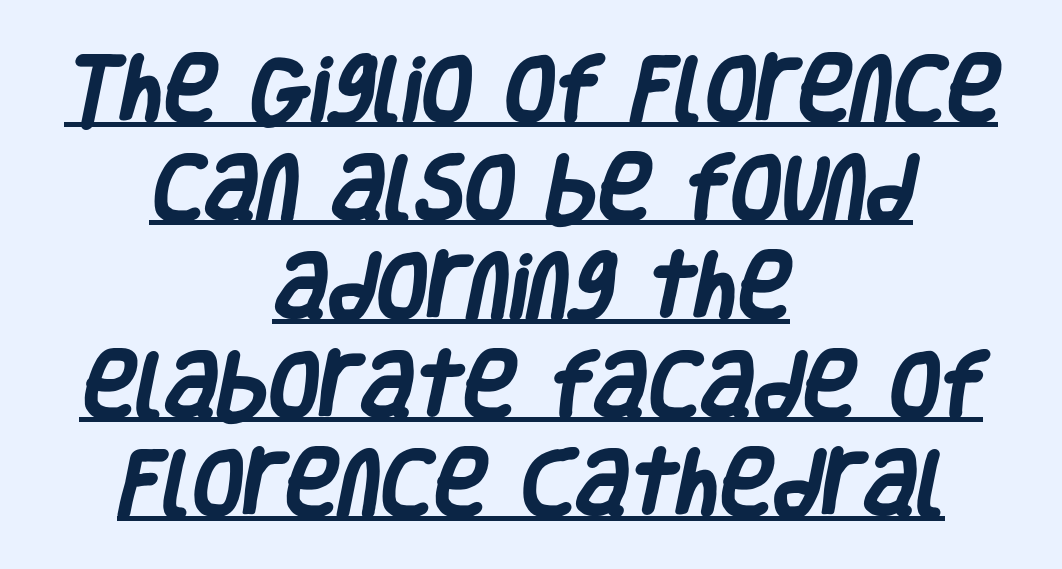
The image shows 73 px heavy, condensed sans-serif type; set centered, normal line spacing (1.35x), normal letter spacing, underlined; low stroke contrast and a large x-height.
